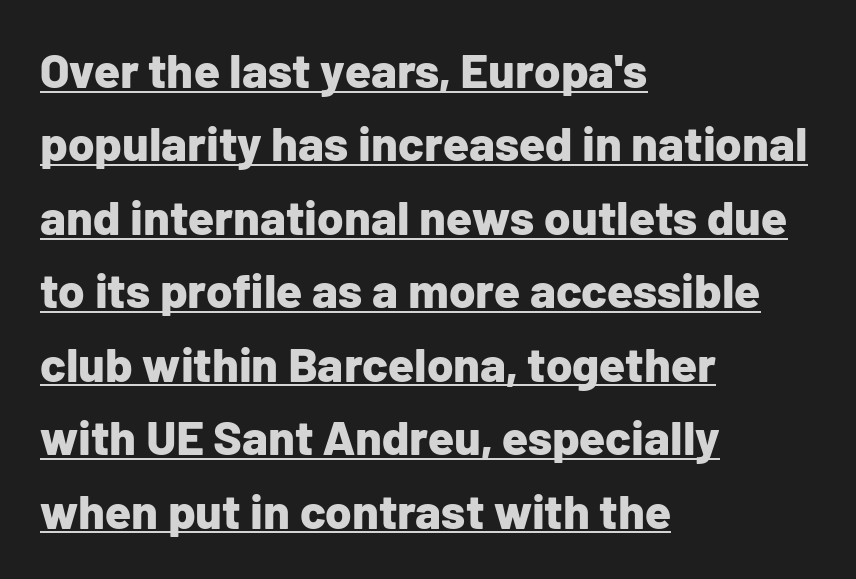
Heavy-handed strokes throughout: this text is bold. You can see a thin bar hugging the bottom of the glyphs. Is there any slant? The stems are plumb. I'd call this a sans setting — the letters go barefoot.
